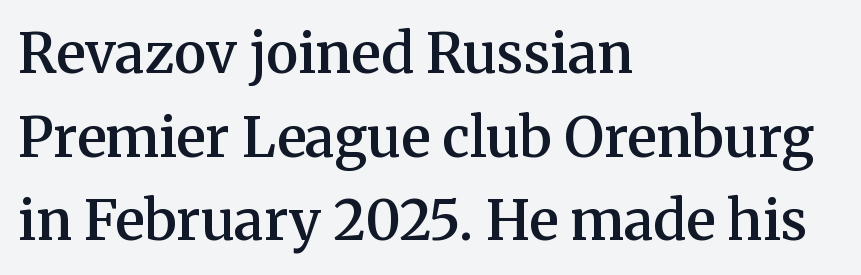
{"serif": "yes", "italic": "no", "bold": "semi", "weight": "semibold", "width": "normal", "stroke_contrast": "medium", "x_height": "medium", "monospaced": "no", "underline": "no", "align": "left", "line_spacing": "normal", "line_spacing_ratio": 1.52, "letter_spacing": "normal", "letter_spacing_em": 0.0, "glyph_px": 55}
